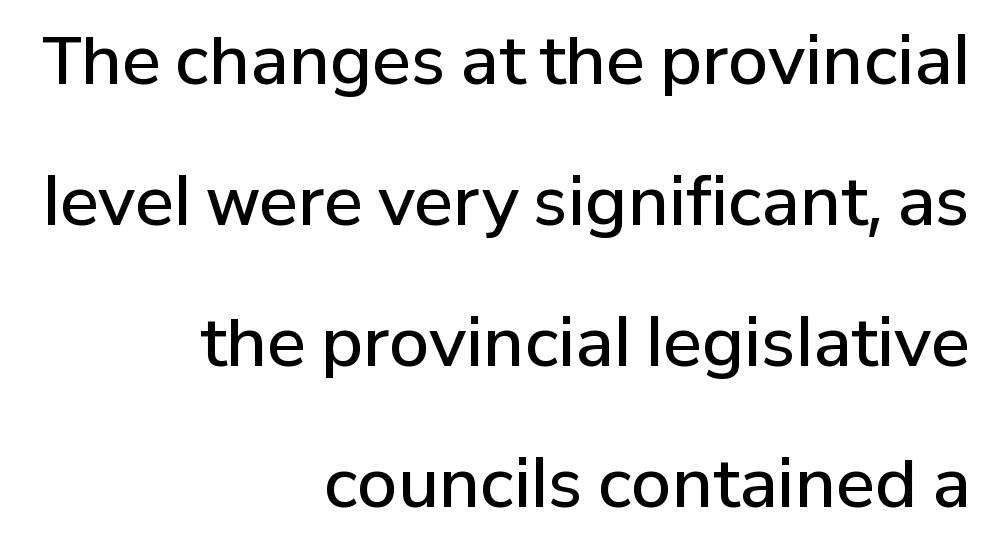
Q: Is the text bold? A: Semi-bold.
Q: Is the text italic (slanted)? A: No, it is upright.
Q: Is the typeface a serif or a sans-serif typeface? A: Sans-serif.
Q: Is the text underlined? A: No.
Q: How is the paragraph aligned? A: Right-aligned.
Q: Is the spacing between letters normal or unusually wide? A: Normal.
Q: Is the spacing between lines tight, normal or loose? A: Loose.
Q: Width (condensed, normal, or wide)? A: Normal.
Q: Stroke contrast? A: Low.
Q: x-height? A: Medium.
Q: Monospaced? A: No.
